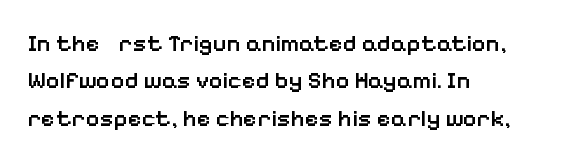
The image shows 24 px text type, upright; set left-aligned, normal line spacing (1.56x), normal letter spacing, not underlined.
